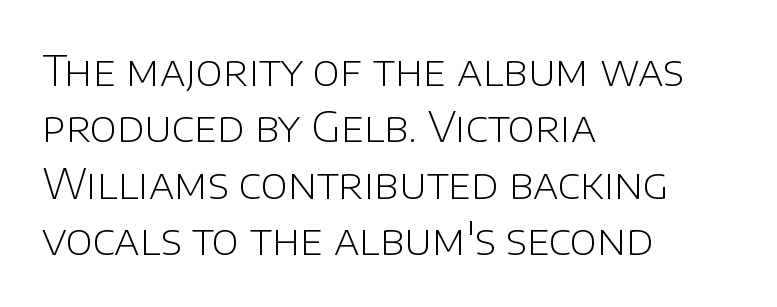
Q: Is the text bold? A: No.
Q: Is the text italic (slanted)? A: No, it is upright.
Q: Is the typeface a serif or a sans-serif typeface? A: Sans-serif.
Q: Is the text underlined? A: No.
Q: How is the paragraph aligned? A: Left-aligned.
Q: Is the spacing between letters normal or unusually wide? A: Normal.
Q: Is the spacing between lines tight, normal or loose? A: Normal.
Q: Width (condensed, normal, or wide)? A: Normal.
Q: Stroke contrast? A: Low.
Q: x-height? A: Large.
Q: Monospaced? A: No.
